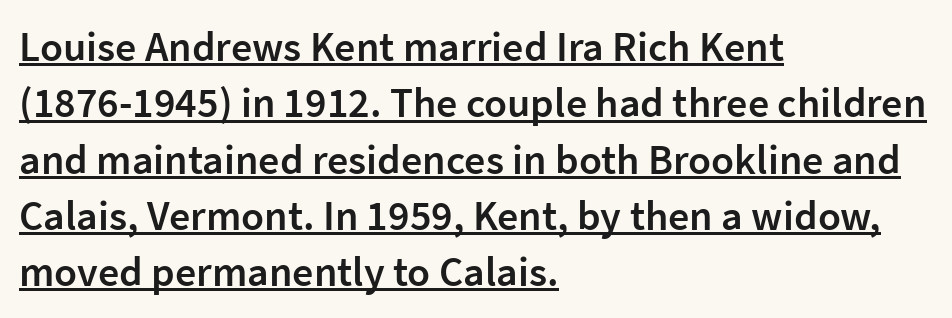
Q: Is the text bold? A: Semi-bold.
Q: Is the text italic (slanted)? A: No, it is upright.
Q: Is the typeface a serif or a sans-serif typeface? A: Sans-serif.
Q: Is the text underlined? A: Yes.
Q: How is the paragraph aligned? A: Left-aligned.
Q: Is the spacing between letters normal or unusually wide? A: Normal.
Q: Is the spacing between lines tight, normal or loose? A: Normal.
Q: Width (condensed, normal, or wide)? A: Normal.
Q: Stroke contrast? A: Low.
Q: x-height? A: Medium.
Q: Monospaced? A: No.
